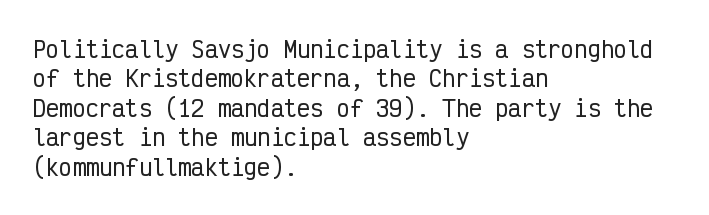
Q: Is the text italic (slanted)? A: No, it is upright.
Q: Is the text underlined? A: No.
Q: How is the paragraph aligned? A: Left-aligned.
Q: Is the spacing between letters normal or unusually wide? A: Normal.
Q: Is the spacing between lines tight, normal or loose? A: Normal.
